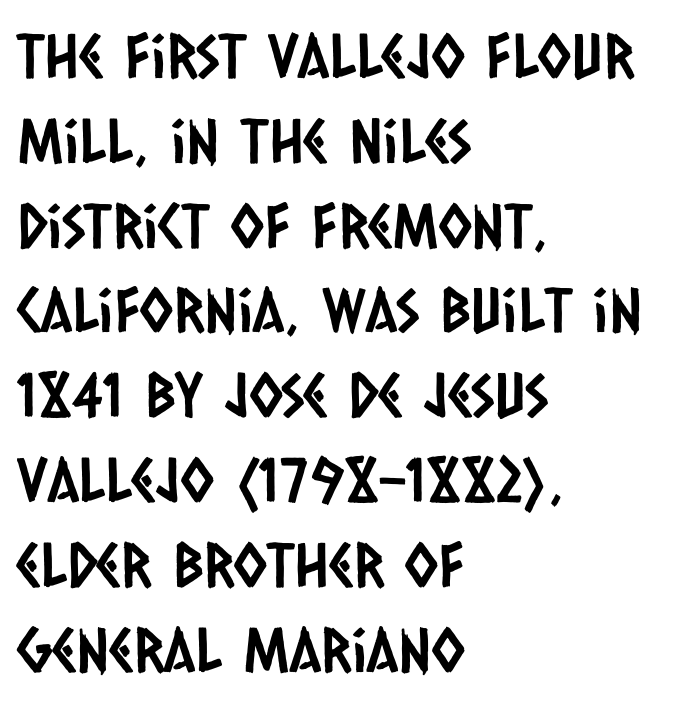
These lines are composed in type without serifs. A normal amount of white space separates one row of letters from the next. This rendering uses left alignment, leaving the right contour irregular. The area under the type is left untouched. The rendering keeps characters at their native spacing. Character widths vary here, with narrow letters taking less room than wide ones.
